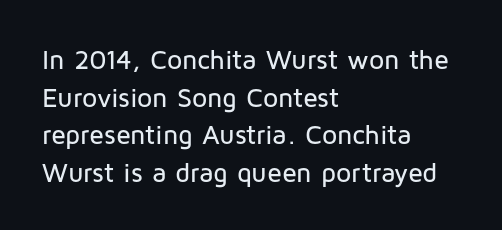
{"italic": "no", "underline": "no", "align": "left", "line_spacing": "normal", "line_spacing_ratio": 1.39, "letter_spacing": "normal", "letter_spacing_em": 0.0, "glyph_px": 27}
